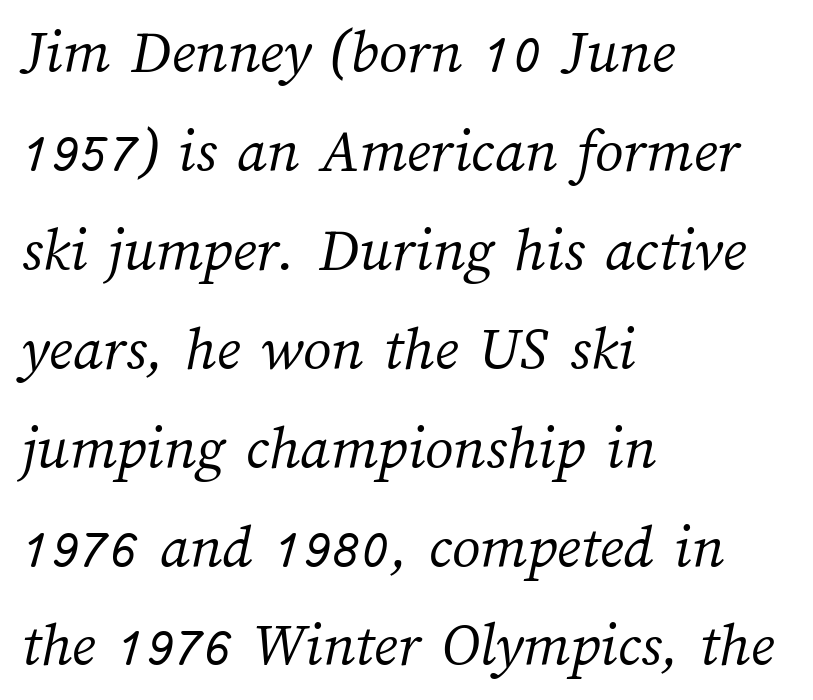
Q: Is the text bold? A: No.
Q: Is the text underlined? A: No.
Q: How is the paragraph aligned? A: Left-aligned.
Q: Is the spacing between letters normal or unusually wide? A: Normal.
Q: Is the spacing between lines tight, normal or loose? A: Normal.
Q: Width (condensed, normal, or wide)? A: Normal.
Q: Stroke contrast? A: Medium.
Q: x-height? A: Medium.
Q: Monospaced? A: No.
